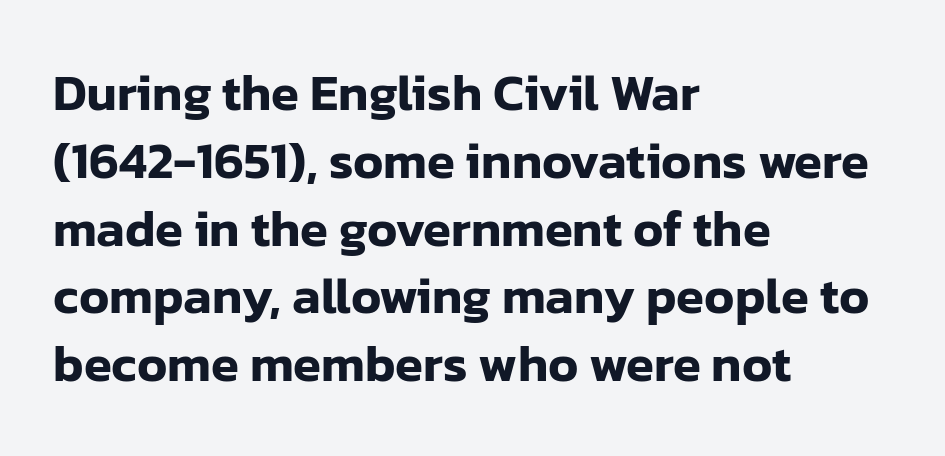
{"serif": "no", "italic": "no", "width": "normal", "stroke_contrast": "low", "x_height": "medium", "monospaced": "no", "underline": "no", "align": "left", "line_spacing": "normal", "line_spacing_ratio": 1.33, "letter_spacing": "normal", "letter_spacing_em": 0.0, "glyph_px": 51}
